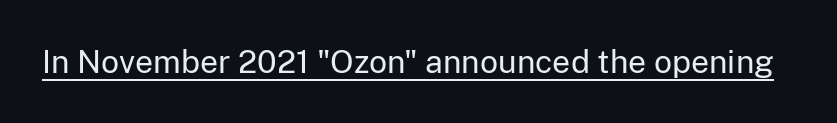
{"serif": "no", "italic": "no", "bold": "no", "weight": "regular", "width": "normal", "stroke_contrast": "low", "x_height": "medium", "monospaced": "no", "underline": "yes", "letter_spacing": "normal", "letter_spacing_em": 0.0, "glyph_px": 32}
